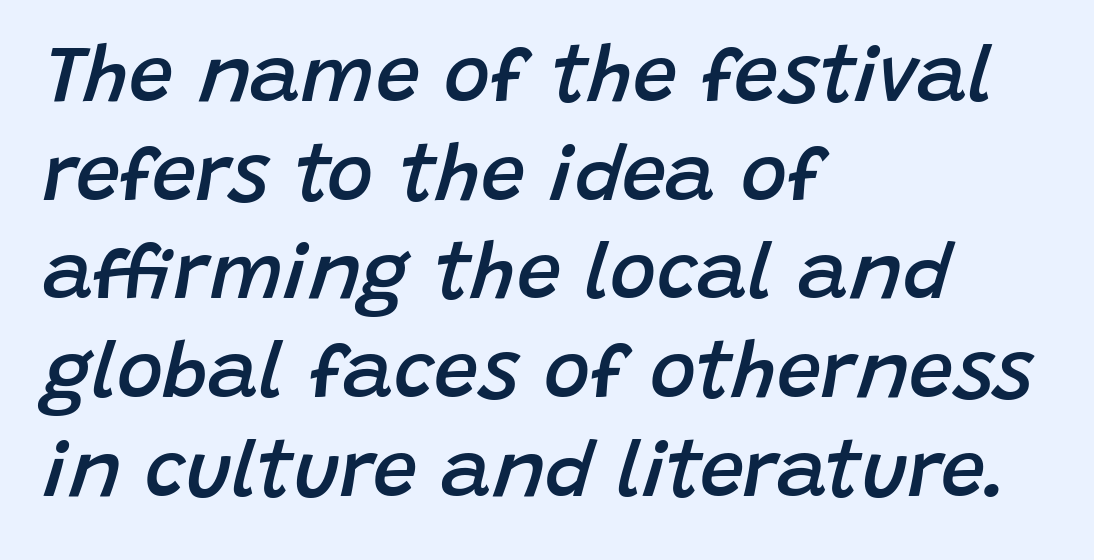
{"italic": "yes", "lean": "right", "slant_degrees": 15, "bold": "semi", "weight": "semibold", "width": "normal", "stroke_contrast": "low", "x_height": "large", "monospaced": "no", "underline": "no", "align": "left", "line_spacing": "normal", "line_spacing_ratio": 1.25, "letter_spacing": "normal", "letter_spacing_em": 0.0, "glyph_px": 79}
